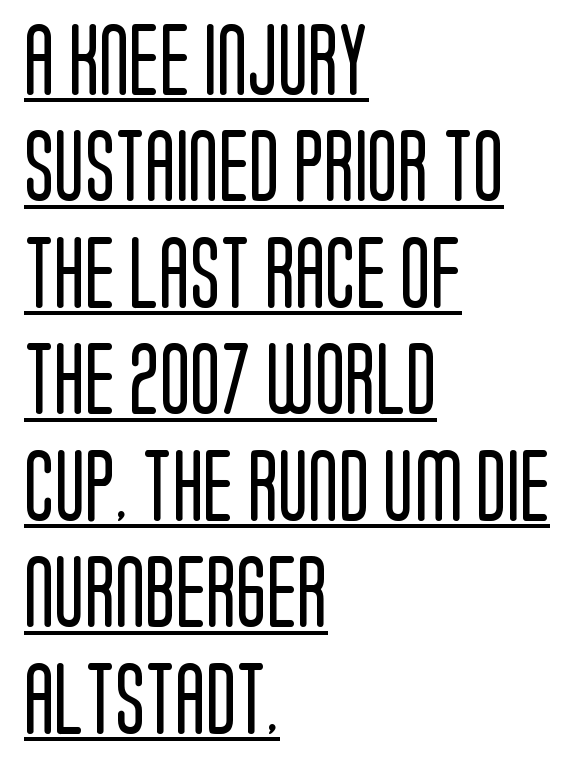
What's the leading like? Ordinary, nothing unusual. Stem width sits at or under what a default text font uses. Proportional: the letters do not fall into vertical columns. The specimen includes a rule beneath the text block's lines. Standard letterfit; no display-style spreading of the glyphs.
